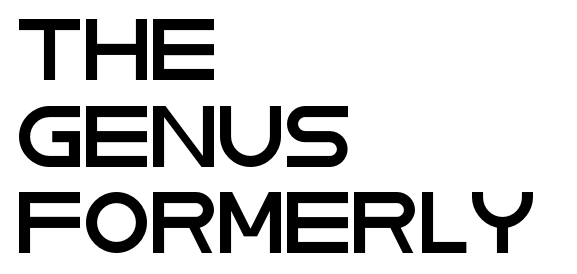
Q: Is the text italic (slanted)? A: No, it is upright.
Q: Is the typeface a serif or a sans-serif typeface? A: Sans-serif.
Q: Is the text underlined? A: No.
Q: How is the paragraph aligned? A: Left-aligned.
Q: Is the spacing between letters normal or unusually wide? A: Normal.
Q: Is the spacing between lines tight, normal or loose? A: Normal.
Q: Width (condensed, normal, or wide)? A: Wide.
Q: Stroke contrast? A: Low.
Q: x-height? A: Large.
Q: Monospaced? A: No.
